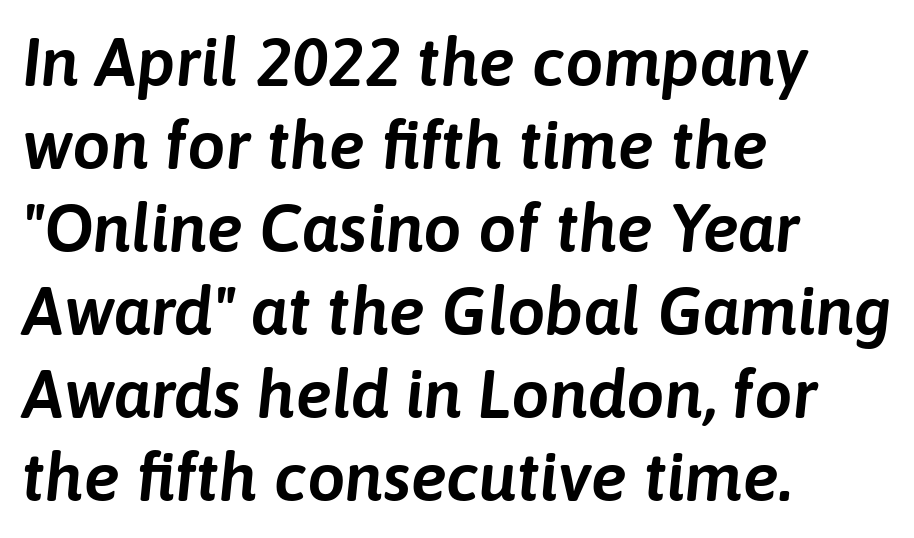
Q: Is the text italic (slanted)? A: Yes, it leans right by about 6 degrees.
Q: Is the text underlined? A: No.
Q: How is the paragraph aligned? A: Left-aligned.
Q: Is the spacing between letters normal or unusually wide? A: Normal.
Q: Width (condensed, normal, or wide)? A: Normal.
Q: Stroke contrast? A: Low.
Q: x-height? A: Medium.
Q: Monospaced? A: No.
